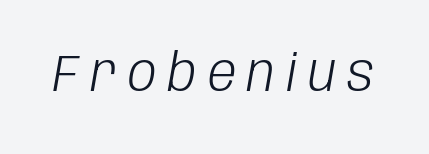
Q: Is the text bold? A: No.
Q: Is the text italic (slanted)? A: Yes, it leans right by about 10 degrees.
Q: Is the text underlined? A: No.
Q: Is the spacing between letters normal or unusually wide? A: Unusually wide.
Q: Width (condensed, normal, or wide)? A: Condensed.
Q: Stroke contrast? A: Low.
Q: x-height? A: Large.
Q: Monospaced? A: No.
